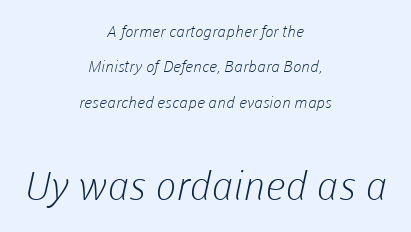
Rows of type keep a wide berth in the vertical direction. Check the space under the baseline: it is left empty. The emphasis by scale lands on block number two, below. Where is the straight margin? There isn't one; the lines are centered.
